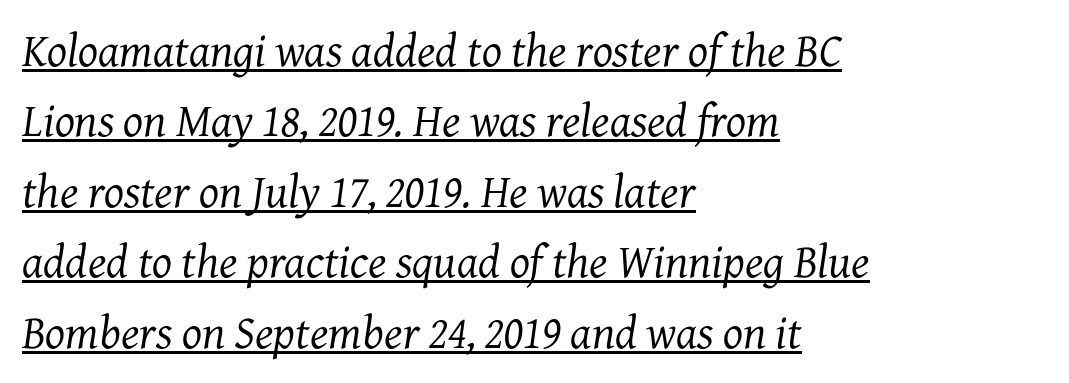
If you drew a line through each stem, it would be angled. Students, note that the glyphs here touch the page at normal intervals. Leading: standard. Somebody hit Ctrl+U on this one — the words are underlined. These lines are composed in type with serifs.
